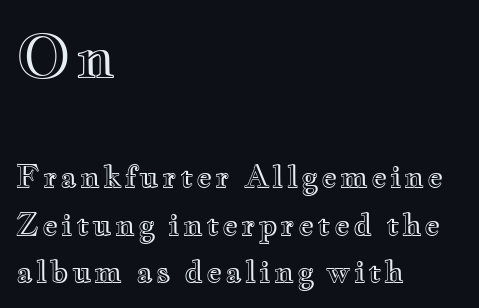
Q: Is the text italic (slanted)? A: No, it is upright.
Q: Is the text underlined? A: No.
Q: How is the paragraph aligned? A: Left-aligned.
Q: Is the spacing between lines tight, normal or loose? A: Normal.
Q: Which block of text is set in a larger size, the first (top) or the second (bottom)? A: The first (top) one.
Q: Width (condensed, normal, or wide)? A: Wide.
Q: x-height? A: Small.
Q: Monospaced? A: No.
